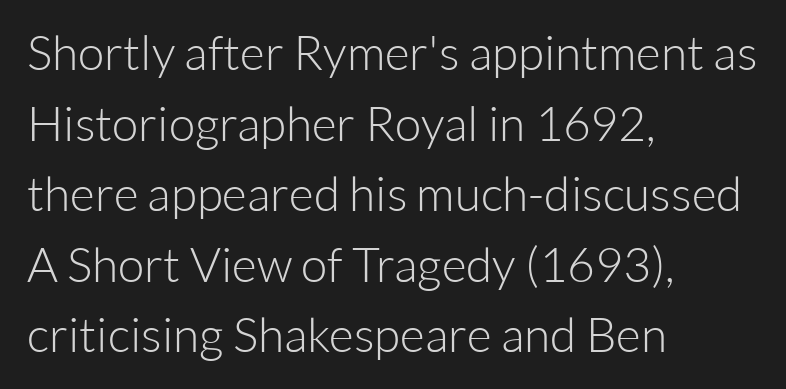
The image shows 48 px light sans-serif type, upright; set left-aligned, normal line spacing (1.47x), normal letter spacing, not underlined; low stroke contrast and a medium x-height.
